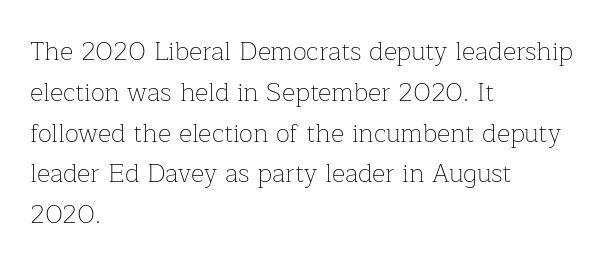
The image shows 26 px text type, upright; set left-aligned, normal line spacing (1.57x), normal letter spacing, not underlined.
